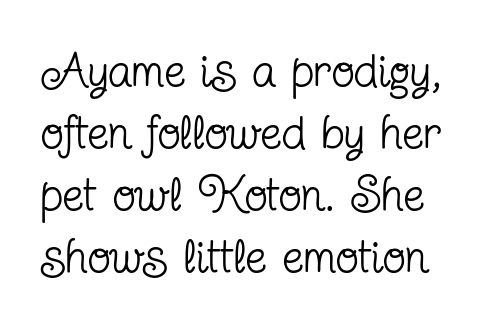
Q: Is the text bold? A: No.
Q: Is the text italic (slanted)? A: No, it is upright.
Q: Is the typeface a serif or a sans-serif typeface? A: Serif.
Q: Is the text underlined? A: No.
Q: Is the spacing between letters normal or unusually wide? A: Normal.
Q: Is the spacing between lines tight, normal or loose? A: Normal.
Q: Width (condensed, normal, or wide)? A: Condensed.
Q: Stroke contrast? A: Low.
Q: x-height? A: Medium.
Q: Monospaced? A: No.
